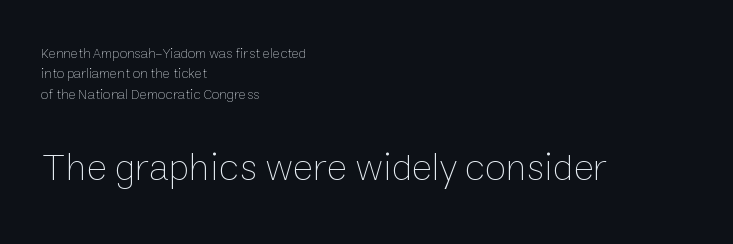
Nothing unusual about the tracking: characters are spaced as the font intends. Decoration check: the copy has no underline. Does the lettering tilt? It doesn't — this is upright. Varying glyph widths throughout — classic text-font behaviour. This layout puts the modest block above and the oversized block below.
